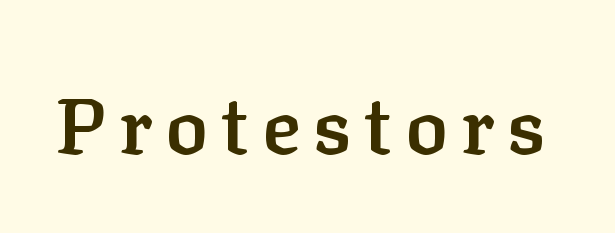
The image shows 80 px semibold serif type, upright; set not underlined; low stroke contrast and a medium x-height.
